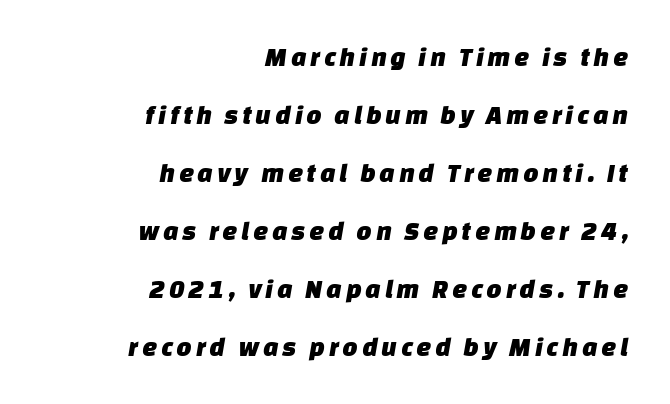
Q: Is the text underlined? A: No.
Q: How is the paragraph aligned? A: Right-aligned.
Q: Is the spacing between lines tight, normal or loose? A: Loose.
